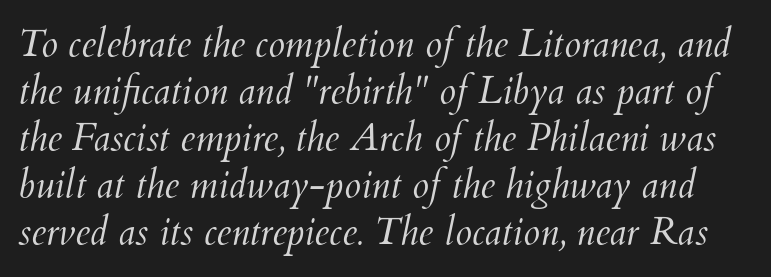
Proportional: the letters do not fall into vertical columns. The letters look calm and open, with moderate or lighter stems. The lettering tilts uniformly, giving the passage an italic look. Underline: absent. You could call the tracking neutral — neither tight nor loose.
